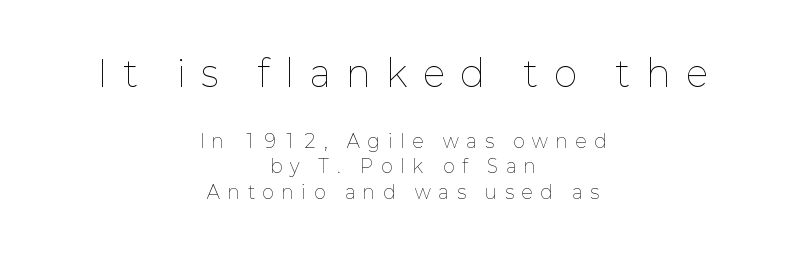
The passage shown is not bold in any degree. The glyphs are unaccompanied by any horizontal stroke below them. The first block has been scaled up relative to the second. Nope, not italic — everything's standing straight. The lines are quadded center. The leading is moderate, giving the passage an even texture.
